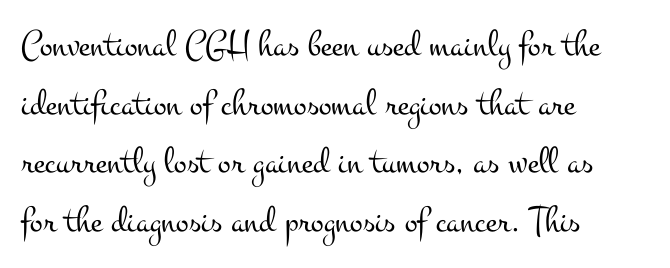
Q: Is the text bold? A: No.
Q: Is the text italic (slanted)? A: Yes.
Q: Is the typeface a serif or a sans-serif typeface? A: Serif.
Q: Is the text underlined? A: No.
Q: How is the paragraph aligned? A: Left-aligned.
Q: Is the spacing between letters normal or unusually wide? A: Normal.
Q: Is the spacing between lines tight, normal or loose? A: Normal.
Q: Width (condensed, normal, or wide)? A: Wide.
Q: Stroke contrast? A: Medium.
Q: x-height? A: Small.
Q: Monospaced? A: No.
